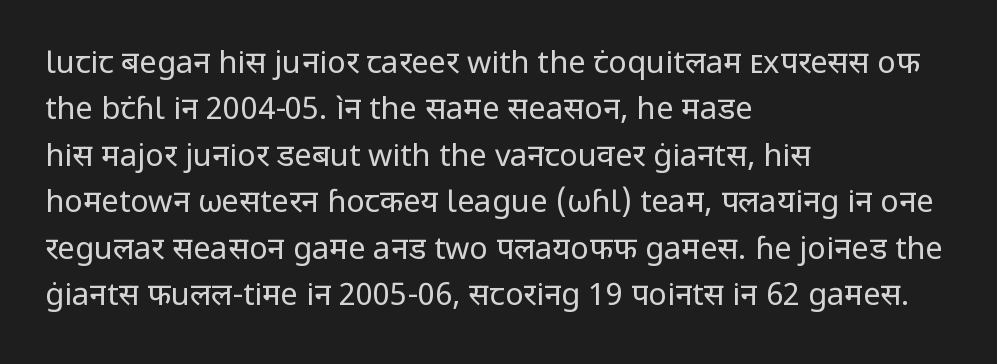
Q: Is the text bold? A: No.
Q: Is the text italic (slanted)? A: No, it is upright.
Q: Is the typeface a serif or a sans-serif typeface? A: Sans-serif.
Q: Is the text underlined? A: No.
Q: How is the paragraph aligned? A: Left-aligned.
Q: Is the spacing between letters normal or unusually wide? A: Normal.
Q: Is the spacing between lines tight, normal or loose? A: Normal.
Q: Width (condensed, normal, or wide)? A: Normal.
Q: Stroke contrast? A: Low.
Q: x-height? A: Medium.
Q: Monospaced? A: No.
